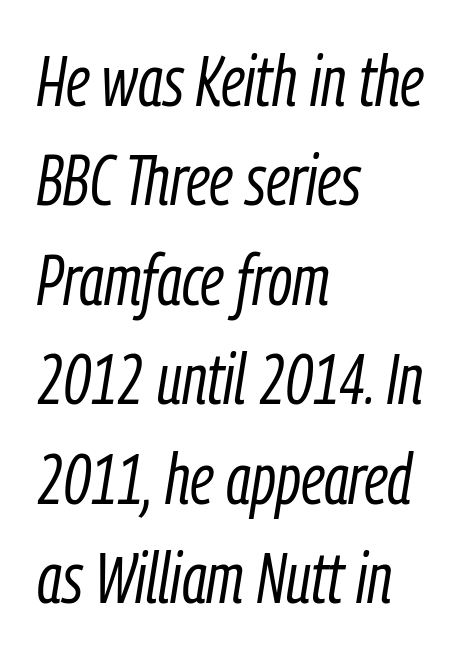
The image shows 71 px light, condensed type, italic (leaning right); set left-aligned, normal line spacing (1.4x), normal letter spacing, not underlined; low stroke contrast and a medium x-height.
